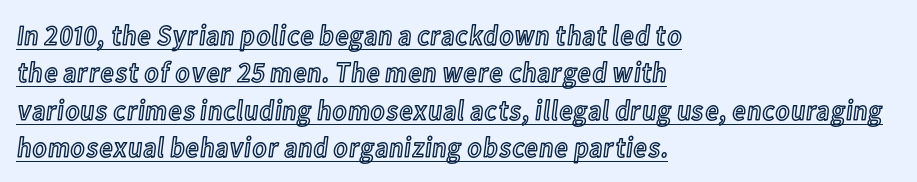
{"width": "condensed", "x_height": "medium", "monospaced": "no", "underline": "yes", "align": "left", "line_spacing": "normal", "line_spacing_ratio": 1.29, "letter_spacing": "normal", "letter_spacing_em": 0.0, "glyph_px": 29}
